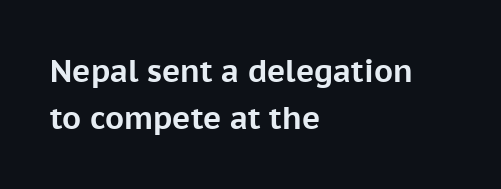
{"serif": "no", "italic": "no", "bold": "yes", "weight": "bold", "width": "normal", "stroke_contrast": "low", "x_height": "medium", "monospaced": "no", "underline": "no", "align": "left", "line_spacing": "normal", "line_spacing_ratio": 1.53, "letter_spacing": "normal", "letter_spacing_em": 0.0, "glyph_px": 31}
